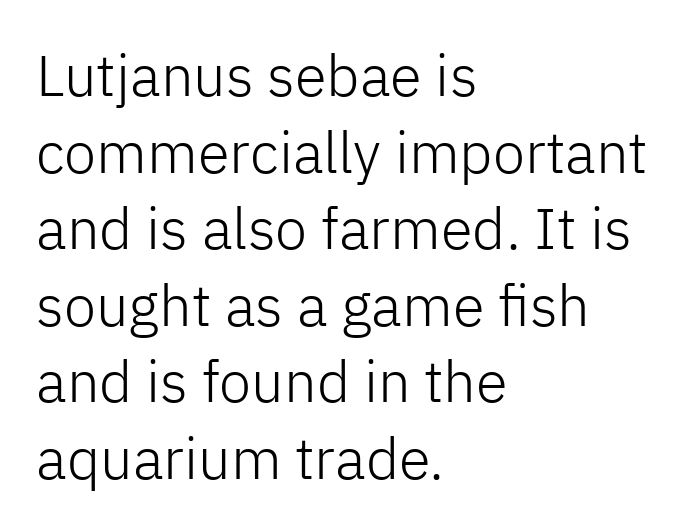
The image shows 58 px light sans-serif type, upright; set left-aligned, normal line spacing (1.32x), normal letter spacing, not underlined; low stroke contrast and a medium x-height.
